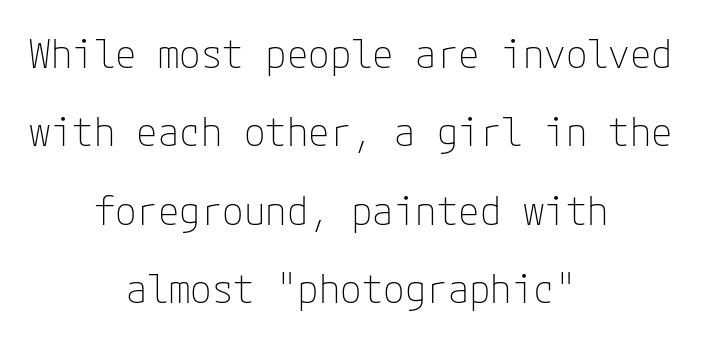
Think standard paragraph weight, or any step lighter than that. A sans-serif font was chosen for this passage. Each word holds together tightly as a unit, with standard inter-letter gaps. The passage shown stacks its lines with a broad gap.
